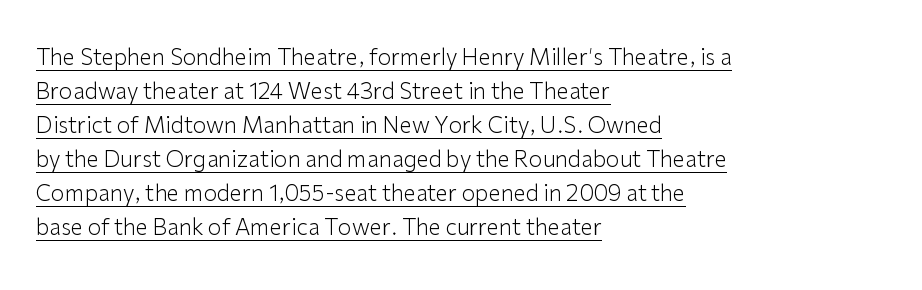
Regarding leading, the lines here are spaced in the standard way. Compared with typical body copy, the letter spacing here is the same. The passage shown is not bold in any degree. Underlining? Definitely there.
